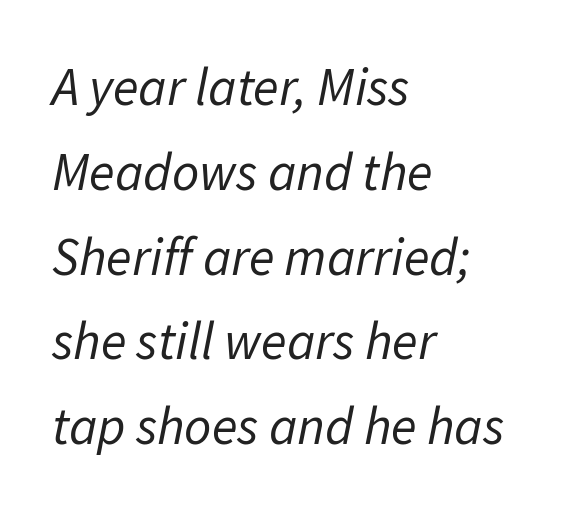
{"italic": "yes", "lean": "right", "slant_degrees": 11, "bold": "no", "weight": "regular", "width": "normal", "stroke_contrast": "low", "x_height": "medium", "monospaced": "no", "underline": "no", "align": "left", "line_spacing": "normal", "line_spacing_ratio": 1.6, "letter_spacing": "normal", "letter_spacing_em": 0.0, "glyph_px": 53}
